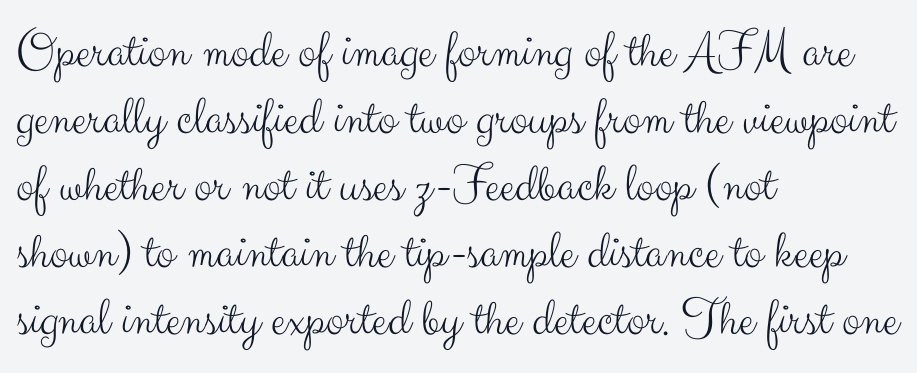
{"serif": "no", "bold": "no", "weight": "light", "width": "normal", "stroke_contrast": "medium", "x_height": "small", "monospaced": "no", "underline": "no", "align": "left", "line_spacing_ratio": 1.24, "letter_spacing": "normal", "letter_spacing_em": 0.0, "glyph_px": 54}
